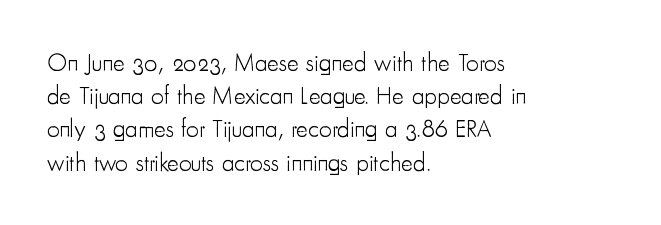
{"italic": "no", "bold": "no", "underline": "no", "align": "left", "line_spacing": "normal", "line_spacing_ratio": 1.33, "letter_spacing": "normal", "letter_spacing_em": 0.0, "glyph_px": 25}
